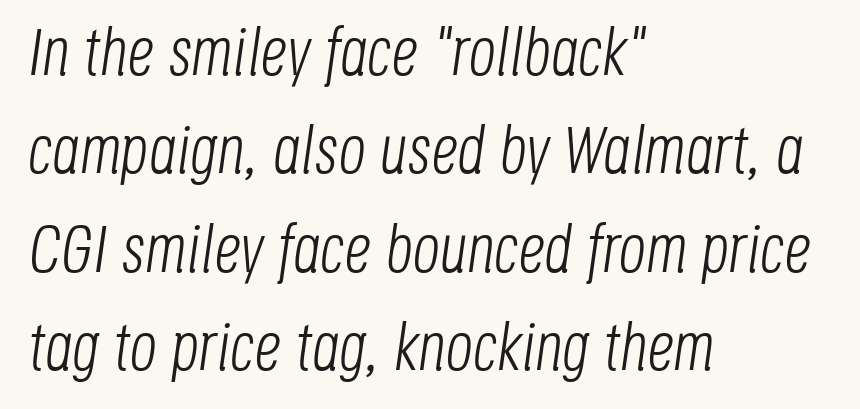
The image shows 67 px light, condensed type, italic (leaning right); set left-aligned, normal line spacing (1.47x), normal letter spacing, not underlined; low stroke contrast and a large x-height.
